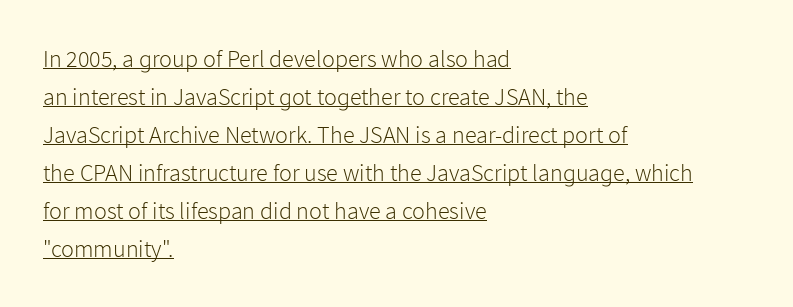
This rendering uses left alignment, leaving the right contour irregular. The rendering uses a moderate line-height, typical for paragraphs. Decoration check: the copy is underlined. Nope, not italic — everything's standing straight. The font is comparable to plain body text, perhaps lighter.
